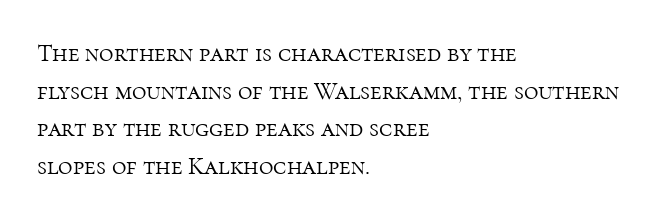
The image shows 25 px text type, upright; set left-aligned, normal line spacing (1.51x), normal letter spacing, not underlined.
